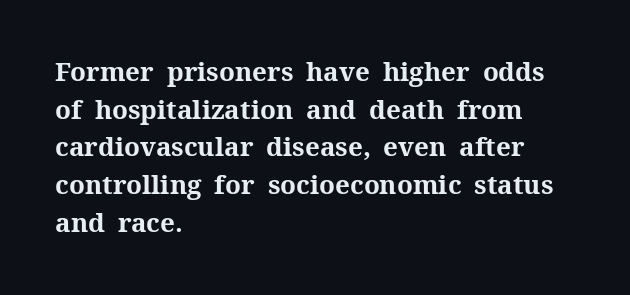
The image shows 26 px bold type, upright; set left-aligned, normal line spacing (1.45x), normal letter spacing, not underlined.
